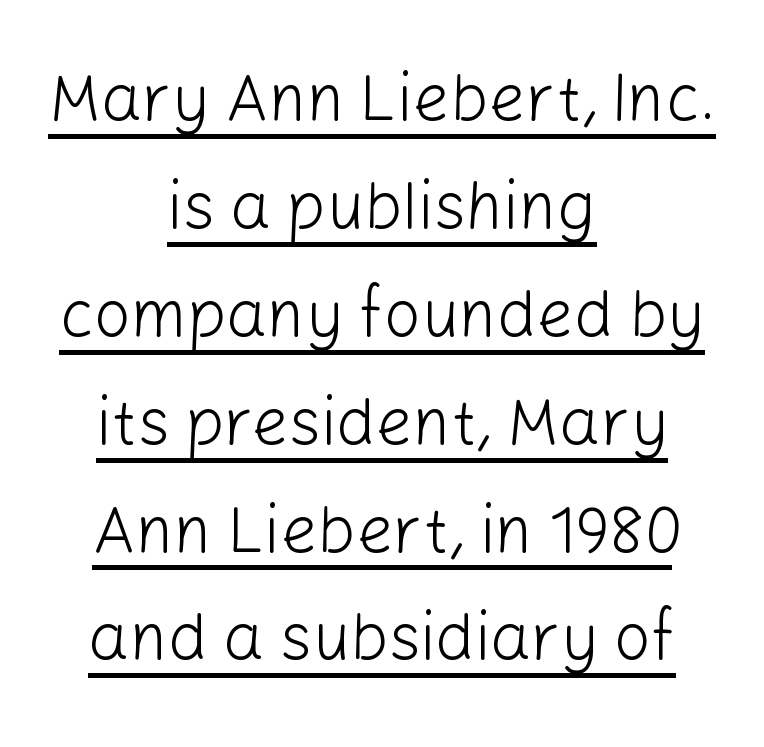
Q: Is the text bold? A: No.
Q: Is the text italic (slanted)? A: No, it is upright.
Q: Is the typeface a serif or a sans-serif typeface? A: Sans-serif.
Q: Is the text underlined? A: Yes.
Q: How is the paragraph aligned? A: Centered.
Q: Is the spacing between letters normal or unusually wide? A: Normal.
Q: Is the spacing between lines tight, normal or loose? A: Normal.
Q: Width (condensed, normal, or wide)? A: Normal.
Q: Stroke contrast? A: Low.
Q: x-height? A: Medium.
Q: Monospaced? A: No.
